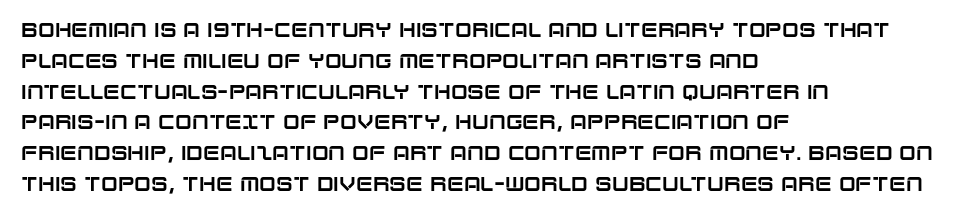
The image shows 20 px text type, upright; set left-aligned, normal line spacing (1.54x), normal letter spacing, not underlined.
